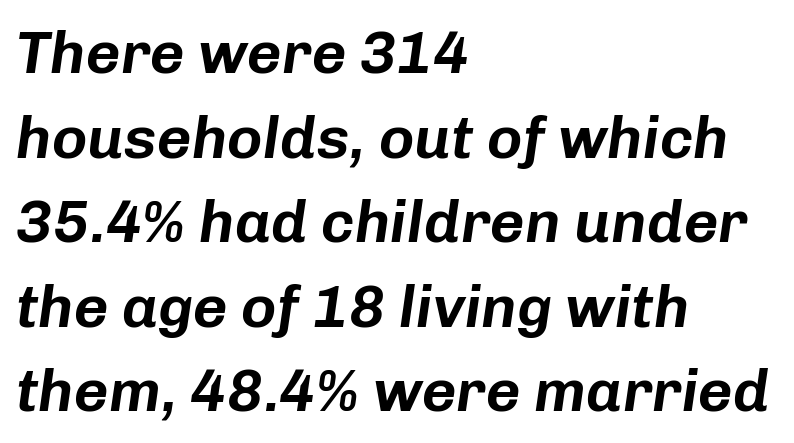
Q: Is the text italic (slanted)? A: Yes, it leans right by about 8 degrees.
Q: Is the text underlined? A: No.
Q: How is the paragraph aligned? A: Left-aligned.
Q: Is the spacing between letters normal or unusually wide? A: Normal.
Q: Is the spacing between lines tight, normal or loose? A: Normal.
Q: Width (condensed, normal, or wide)? A: Normal.
Q: Stroke contrast? A: Low.
Q: x-height? A: Medium.
Q: Monospaced? A: No.
